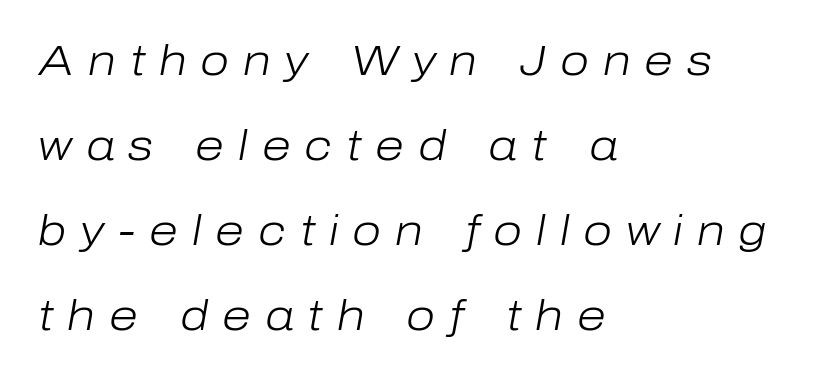
Q: Is the text bold? A: No.
Q: Is the text italic (slanted)? A: Yes, it leans right by about 10 degrees.
Q: Is the text underlined? A: No.
Q: How is the paragraph aligned? A: Left-aligned.
Q: Is the spacing between letters normal or unusually wide? A: Unusually wide.
Q: Is the spacing between lines tight, normal or loose? A: Loose.
Q: Width (condensed, normal, or wide)? A: Normal.
Q: Stroke contrast? A: Low.
Q: x-height? A: Medium.
Q: Monospaced? A: No.
